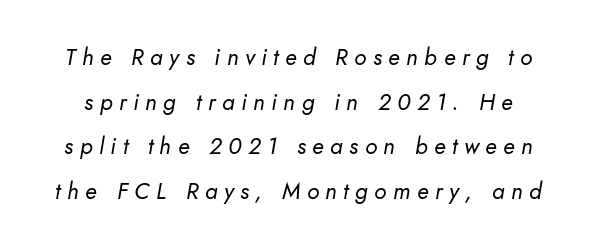
The image shows 23 px text type, italic (leaning right); set loose line spacing (1.94x), unusually wide letter spacing (+0.28 em), not underlined.
